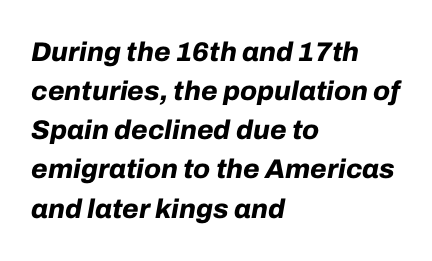
{"italic": "yes", "lean": "right", "slant_degrees": 10, "bold": "yes", "underline": "no", "align": "left", "line_spacing": "normal", "line_spacing_ratio": 1.45, "letter_spacing": "normal", "letter_spacing_em": 0.0, "glyph_px": 27}
